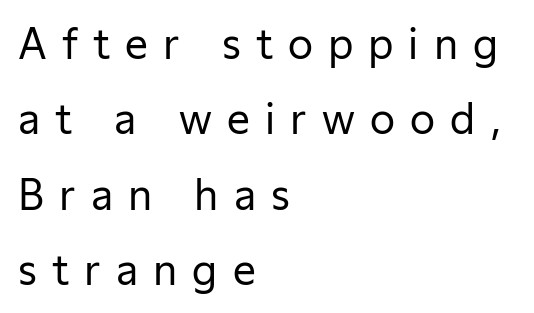
The rendering shows plain stroke endings on the letterforms — a sans-serif design. Bare-footed words on every line. Caption: expanded tracking, letters set apart. The setting favours the left margin, as ordinary paragraphs usually do.
